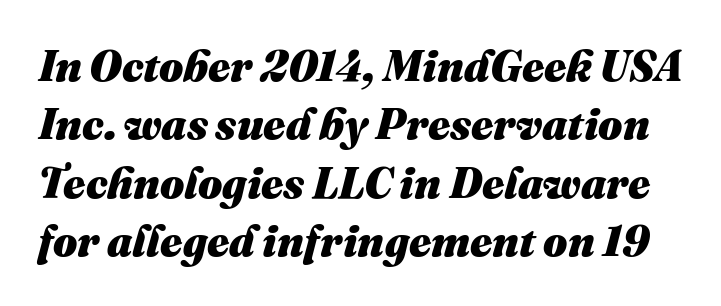
{"italic": "yes", "lean": "right", "slant_degrees": 16, "bold": "yes", "weight": "heavy", "width": "normal", "stroke_contrast": "medium", "x_height": "medium", "monospaced": "no", "underline": "no", "line_spacing": "normal", "line_spacing_ratio": 1.36, "letter_spacing": "normal", "letter_spacing_em": 0.0, "glyph_px": 43}
